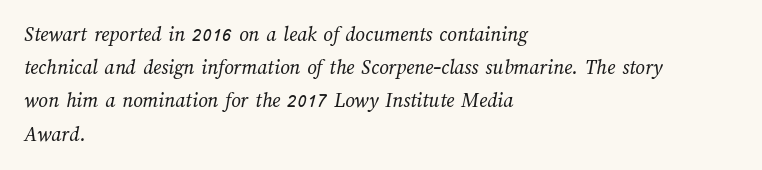
The image shows 21 px text type; set left-aligned, normal line spacing (1.58x), normal letter spacing, not underlined.
